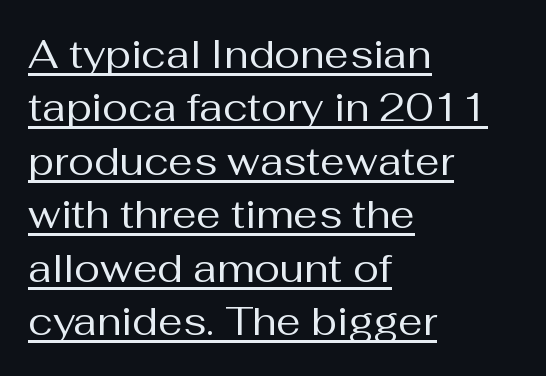
Q: Is the text bold? A: No.
Q: Is the text italic (slanted)? A: No, it is upright.
Q: Is the typeface a serif or a sans-serif typeface? A: Sans-serif.
Q: Is the text underlined? A: Yes.
Q: How is the paragraph aligned? A: Left-aligned.
Q: Is the spacing between letters normal or unusually wide? A: Normal.
Q: Is the spacing between lines tight, normal or loose? A: Normal.
Q: Width (condensed, normal, or wide)? A: Normal.
Q: Stroke contrast? A: Medium.
Q: x-height? A: Medium.
Q: Monospaced? A: No.
